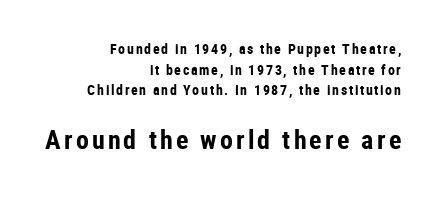
In terms of leading, this rendering sits right in the middle. A student would call this right alignment; a typographer would say flush right, rag left. Unmarked baselines from the first word to the last. In terms of weight, the rendering is a true, heavy bold. Which of the two is more prominent by size? The second, at the bottom. It's the straight-up-and-down kind of type.
